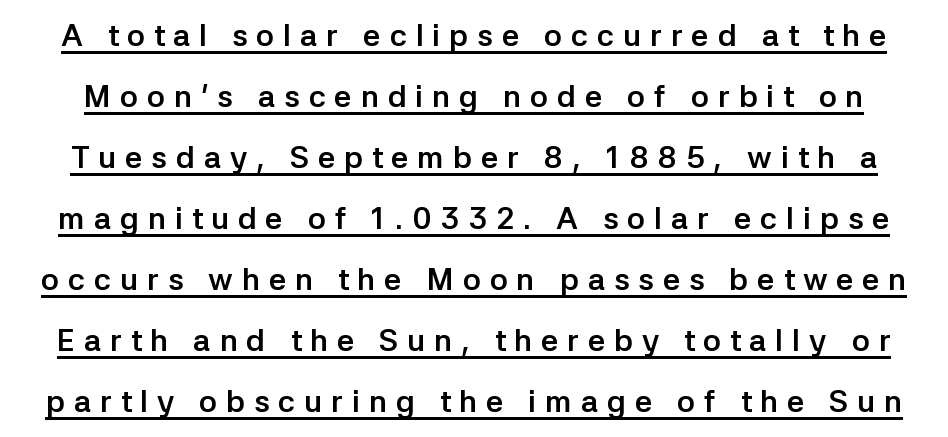
How would I describe the line gaps? Wide and relaxed. Heavy-handed strokes throughout: this text is bold. These lines are rendered in a variable-pitch font. Students, note that the glyphs here are deliberately spaced far apart.
